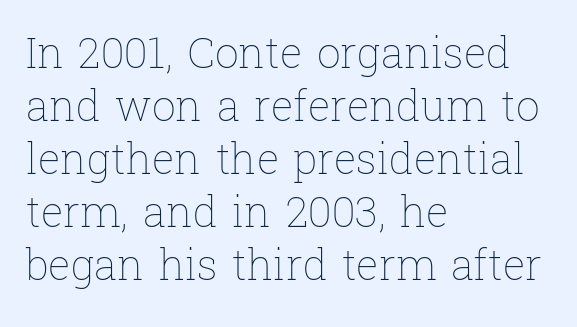
{"italic": "no", "bold": "no", "weight": "thin", "width": "normal", "stroke_contrast": "low", "x_height": "medium", "monospaced": "no", "underline": "no", "align": "left", "line_spacing": "normal", "line_spacing_ratio": 1.26, "letter_spacing": "normal", "letter_spacing_em": 0.0, "glyph_px": 42}
